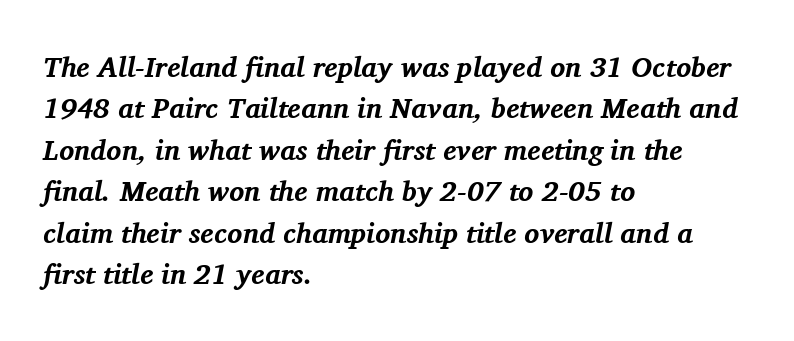
Q: Is the text bold? A: Yes.
Q: Is the text italic (slanted)? A: Yes, it leans right by about 11 degrees.
Q: Is the typeface a serif or a sans-serif typeface? A: Serif.
Q: Is the text underlined? A: No.
Q: How is the paragraph aligned? A: Left-aligned.
Q: Is the spacing between letters normal or unusually wide? A: Normal.
Q: Is the spacing between lines tight, normal or loose? A: Normal.
Q: Width (condensed, normal, or wide)? A: Normal.
Q: Stroke contrast? A: Medium.
Q: x-height? A: Medium.
Q: Monospaced? A: No.
